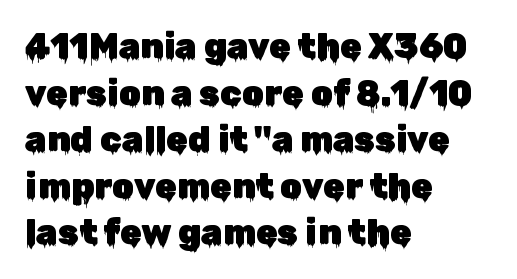
The image shows 35 px sans-serif type, upright; set left-aligned, normal line spacing (1.33x), normal letter spacing, not underlined; low stroke contrast and a medium x-height.
